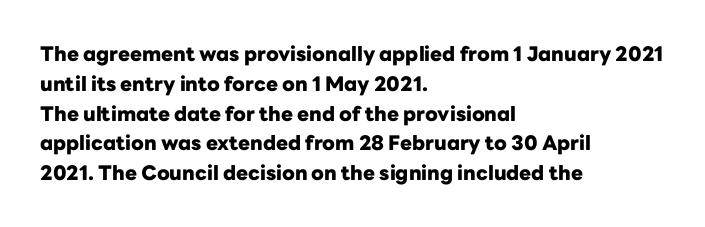
The image shows 20 px bold type, upright; set left-aligned, normal line spacing (1.49x), normal letter spacing, not underlined.
